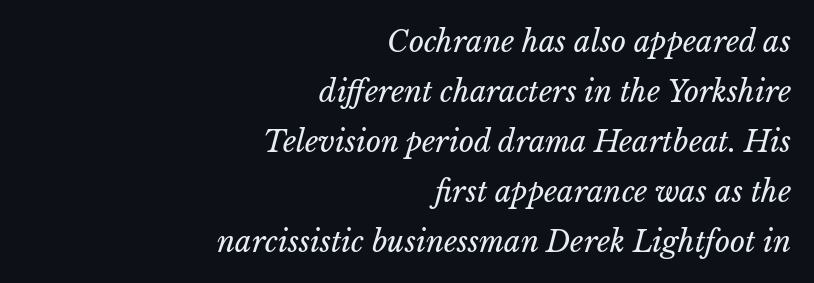
The image shows 29 px regular-weight type; set right-aligned, line spacing 1.72x, normal letter spacing, not underlined; low stroke contrast and a medium x-height.
